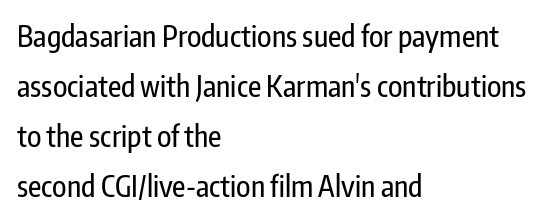
{"serif": "no", "italic": "no", "width": "condensed", "stroke_contrast": "low", "x_height": "medium", "monospaced": "no", "underline": "no", "align": "left", "line_spacing_ratio": 1.72, "letter_spacing": "normal", "letter_spacing_em": 0.0, "glyph_px": 29}
